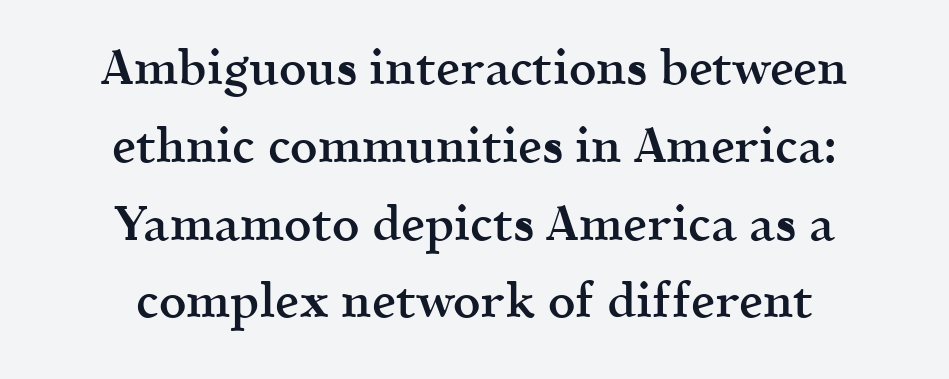
The image shows 48 px semibold serif type, upright; set centered, normal line spacing (1.62x), normal letter spacing, not underlined; a medium x-height.
